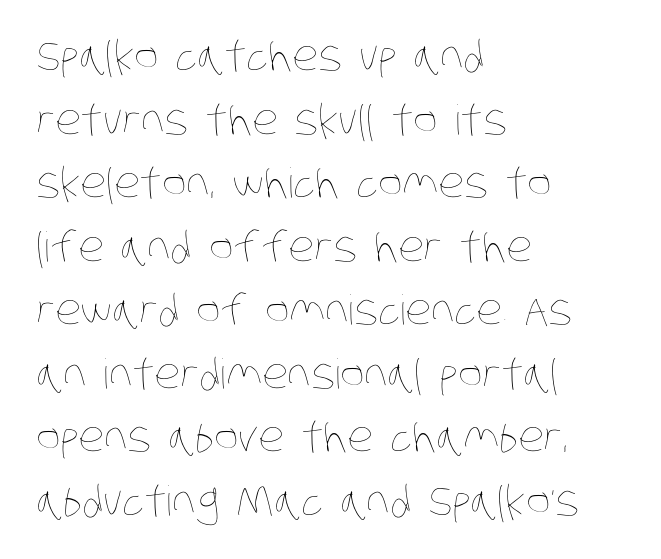
The image shows 41 px thin, condensed type; set left-aligned, normal line spacing (1.55x), normal letter spacing, not underlined; low stroke contrast and a large x-height.
